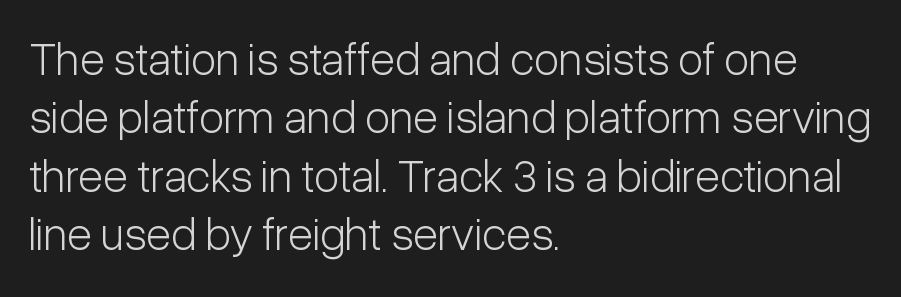
{"serif": "no", "italic": "no", "bold": "no", "weight": "light", "width": "condensed", "stroke_contrast": "low", "x_height": "medium", "monospaced": "no", "underline": "no", "align": "left", "line_spacing": "normal", "line_spacing_ratio": 1.27, "letter_spacing": "normal", "letter_spacing_em": 0.0, "glyph_px": 46}
